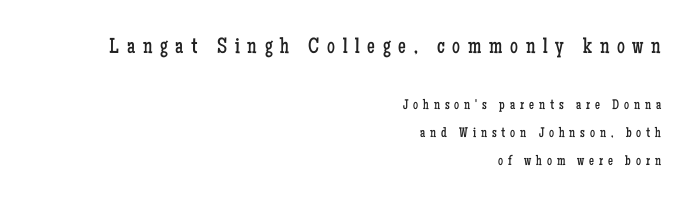
The image shows 22 px text type, upright; set right-aligned, loose line spacing (2.01x), unusually wide letter spacing (+0.35 em), not underlined; the first (top) block is 1.57x larger.
